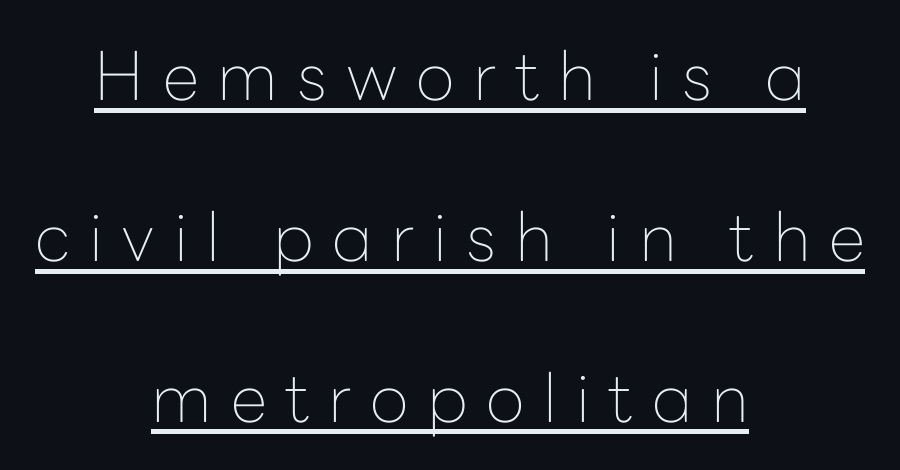
{"serif": "no", "italic": "no", "bold": "no", "weight": "thin", "width": "normal", "stroke_contrast": "low", "x_height": "medium", "monospaced": "no", "underline": "yes", "align": "center", "line_spacing": "loose", "line_spacing_ratio": 2.4, "letter_spacing": "wide", "letter_spacing_em": 0.28, "glyph_px": 67}
